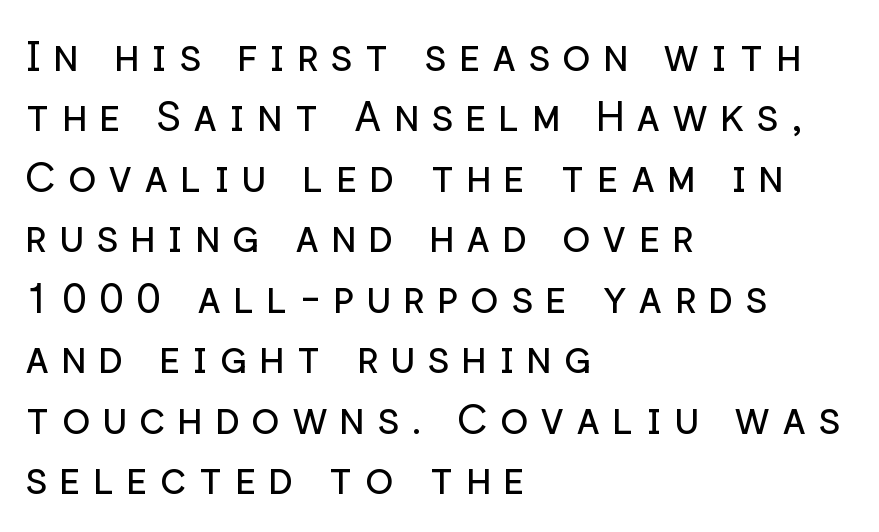
The image shows 42 px regular-weight sans-serif type, upright; set left-aligned, normal line spacing (1.44x), unusually wide letter spacing (+0.28 em), not underlined; low stroke contrast and a medium x-height.
